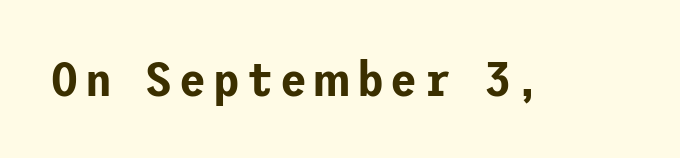
The image shows 49 px sans-serif type, upright; set not underlined; low stroke contrast and a medium x-height.
